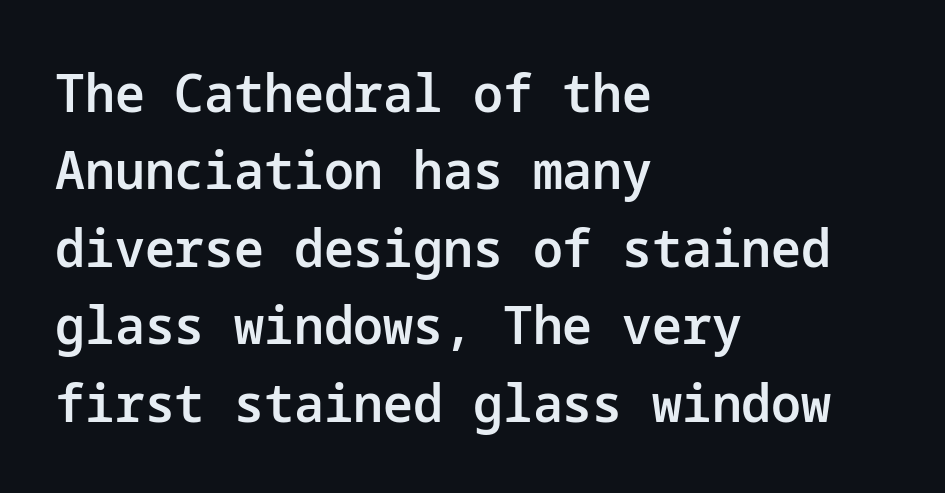
Q: Is the text bold? A: Semi-bold.
Q: Is the text italic (slanted)? A: No, it is upright.
Q: Is the typeface a serif or a sans-serif typeface? A: Sans-serif.
Q: Is the text underlined? A: No.
Q: How is the paragraph aligned? A: Left-aligned.
Q: Is the spacing between letters normal or unusually wide? A: Normal.
Q: Is the spacing between lines tight, normal or loose? A: Normal.
Q: Width (condensed, normal, or wide)? A: Normal.
Q: Stroke contrast? A: Low.
Q: x-height? A: Medium.
